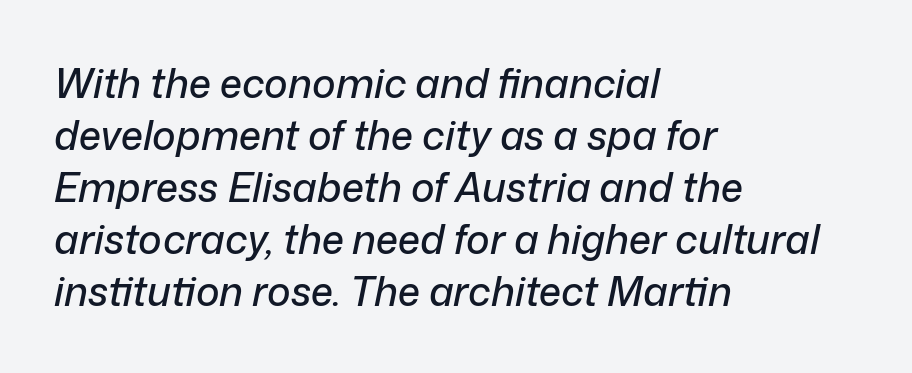
Observe the ordinary spacing: letters are neighbours, not strangers. The lines are quadded left. The space beneath each line is pristine and unruled. Does the lettering tilt? It does — this is italic. Looks like regular typesetting: each glyph gets only the width it needs.
